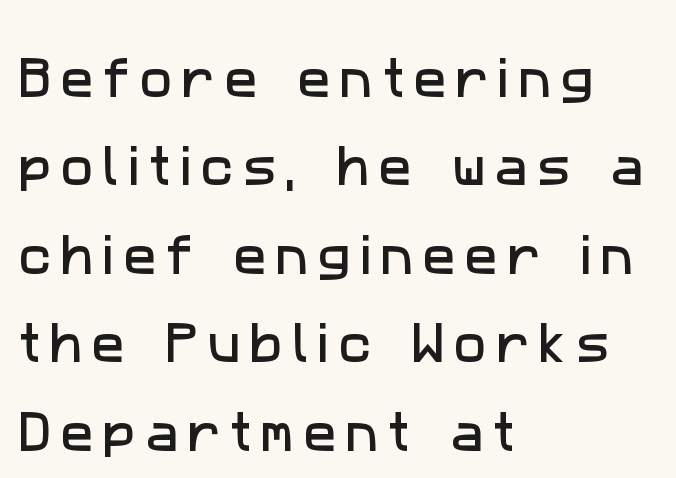
{"serif": "no", "width": "normal", "stroke_contrast": "low", "x_height": "medium", "monospaced": "no", "underline": "no", "align": "left", "line_spacing": "loose", "line_spacing_ratio": 2.01, "letter_spacing": "wide", "letter_spacing_em": 0.21, "glyph_px": 44}
